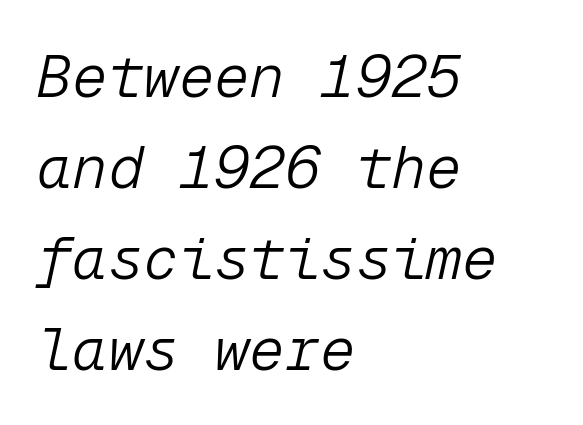
Line starts are locked; line ends wander. Unmarked baselines from the first word to the last. The face used here is monospaced, like something from a code editor. The letterforms sit at book weight or below.
